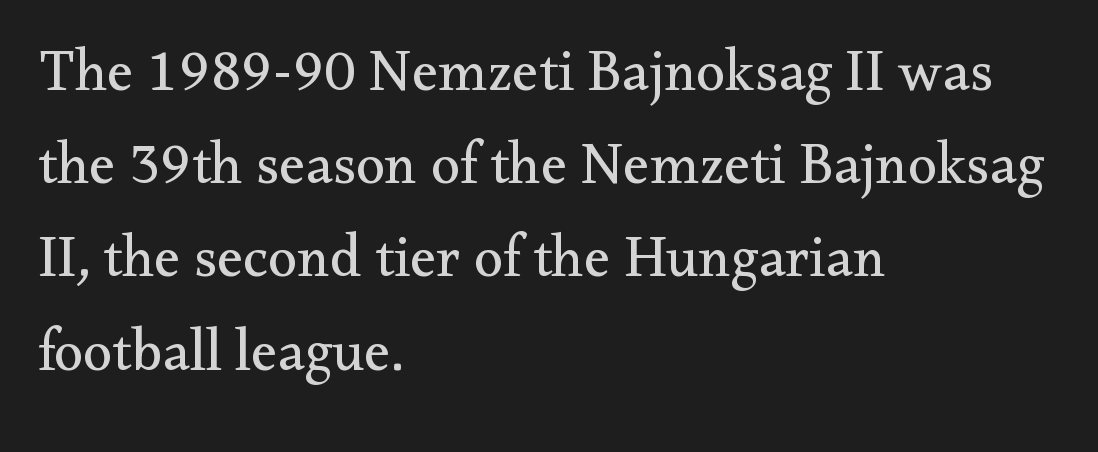
Q: Is the text bold? A: No.
Q: Is the text italic (slanted)? A: No, it is upright.
Q: Is the typeface a serif or a sans-serif typeface? A: Serif.
Q: Is the text underlined? A: No.
Q: How is the paragraph aligned? A: Left-aligned.
Q: Is the spacing between letters normal or unusually wide? A: Normal.
Q: Is the spacing between lines tight, normal or loose? A: Normal.
Q: Width (condensed, normal, or wide)? A: Normal.
Q: Stroke contrast? A: Medium.
Q: x-height? A: Small.
Q: Monospaced? A: No.
